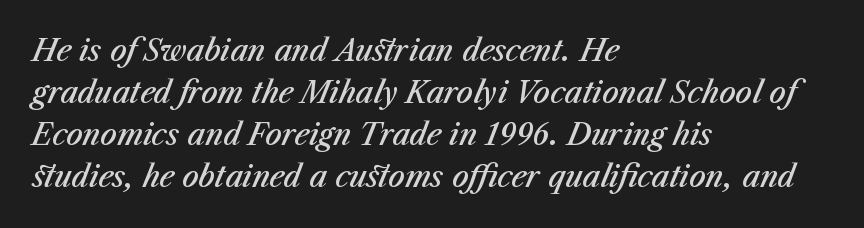
The leading is moderate, giving the passage an even texture. I'd describe the lettering as semibold — firm but not a full bold. Where is the straight margin? On the left. The letters are slanted; this is an italic face. Observe the ordinary spacing: letters are neighbours, not strangers.
